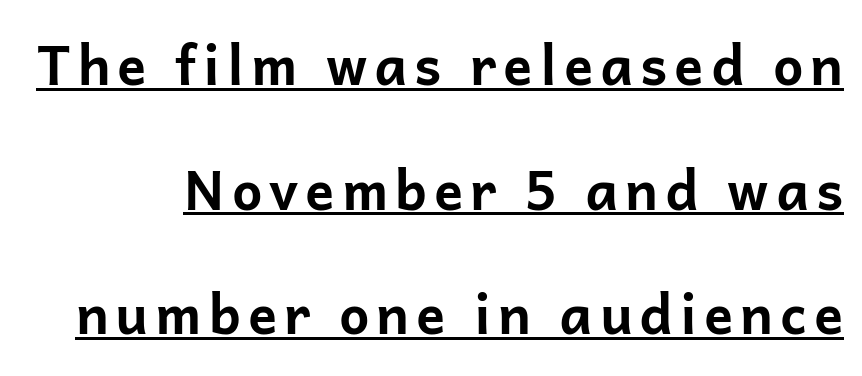
Q: Is the text bold? A: Yes.
Q: Is the text italic (slanted)? A: No, it is upright.
Q: Is the typeface a serif or a sans-serif typeface? A: Sans-serif.
Q: Is the text underlined? A: Yes.
Q: Is the spacing between lines tight, normal or loose? A: Loose.
Q: Width (condensed, normal, or wide)? A: Normal.
Q: Stroke contrast? A: Low.
Q: x-height? A: Medium.
Q: Monospaced? A: No.
